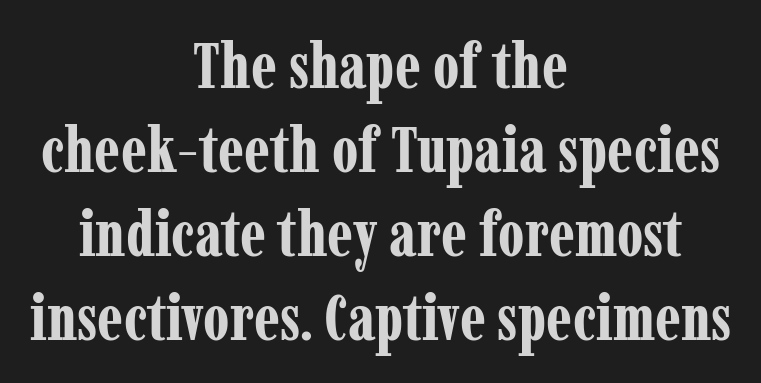
The image shows 64 px bold, condensed serif type, upright; set centered, normal line spacing (1.31x), normal letter spacing, not underlined; low stroke contrast and a medium x-height.
